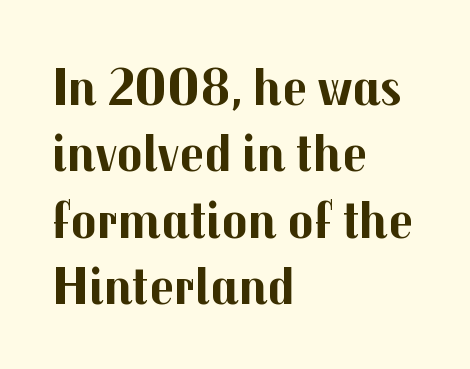
Q: Is the text bold? A: Yes.
Q: Is the text italic (slanted)? A: No, it is upright.
Q: Is the typeface a serif or a sans-serif typeface? A: Sans-serif.
Q: Is the text underlined? A: No.
Q: How is the paragraph aligned? A: Left-aligned.
Q: Is the spacing between letters normal or unusually wide? A: Normal.
Q: Width (condensed, normal, or wide)? A: Normal.
Q: Stroke contrast? A: Medium.
Q: x-height? A: Medium.
Q: Monospaced? A: No.
